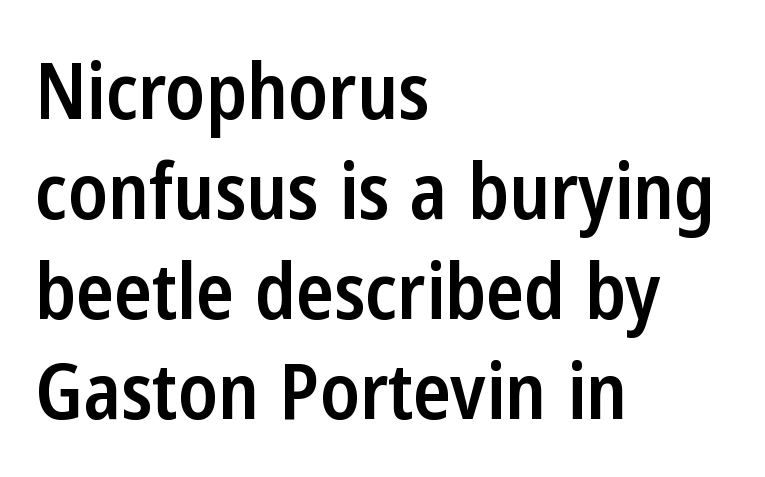
The image shows 78 px semibold, condensed sans-serif type, upright; set left-aligned, normal line spacing (1.28x), normal letter spacing, not underlined; low stroke contrast and a medium x-height.
